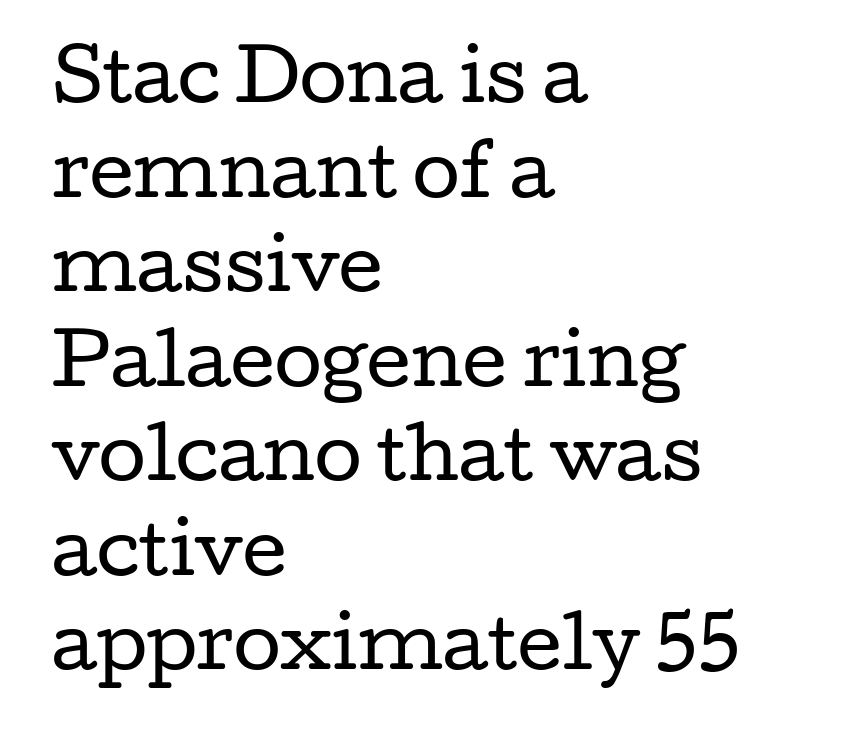
Q: Is the text bold? A: No.
Q: Is the text italic (slanted)? A: No, it is upright.
Q: Is the typeface a serif or a sans-serif typeface? A: Serif.
Q: Is the text underlined? A: No.
Q: How is the paragraph aligned? A: Left-aligned.
Q: Is the spacing between letters normal or unusually wide? A: Normal.
Q: Is the spacing between lines tight, normal or loose? A: Normal.
Q: Width (condensed, normal, or wide)? A: Wide.
Q: Stroke contrast? A: Low.
Q: x-height? A: Medium.
Q: Monospaced? A: No.
